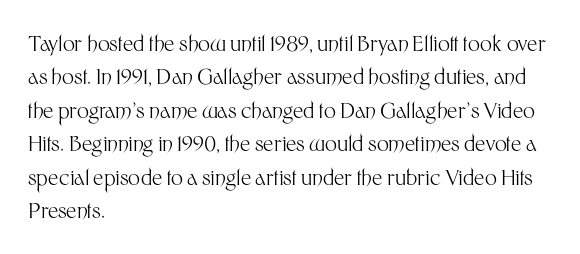
How would I describe the line gaps? Plain and ordinary. Weight: in the light-to-regular range. The type is set solid horizontally, with unmodified tracking. The lines are quadded left.
